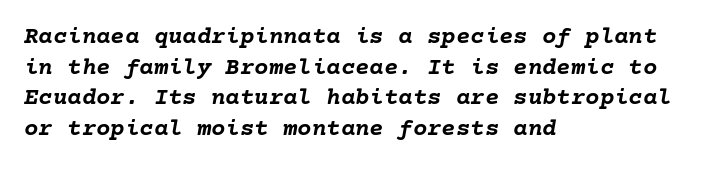
The image shows 24 px bold type, italic (leaning right); set left-aligned, normal line spacing (1.28x), normal letter spacing, not underlined.
